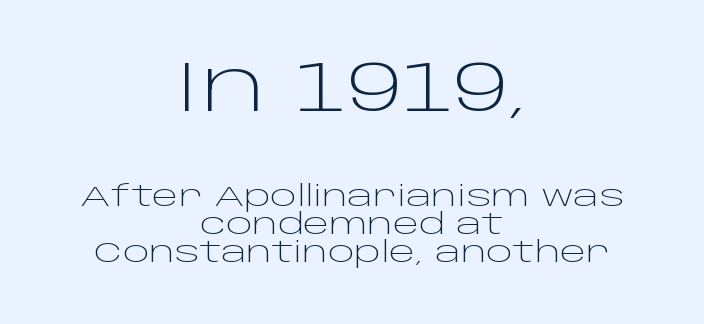
Q: Is the text bold? A: No.
Q: Is the text italic (slanted)? A: No, it is upright.
Q: Is the typeface a serif or a sans-serif typeface? A: Sans-serif.
Q: Is the text underlined? A: No.
Q: How is the paragraph aligned? A: Centered.
Q: Is the spacing between letters normal or unusually wide? A: Normal.
Q: Is the spacing between lines tight, normal or loose? A: Tight.
Q: Which block of text is set in a larger size, the first (top) or the second (bottom)? A: The first (top) one.
Q: Width (condensed, normal, or wide)? A: Wide.
Q: Stroke contrast? A: Low.
Q: x-height? A: Large.
Q: Monospaced? A: No.
